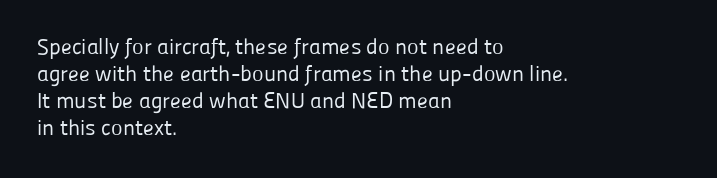
Q: Is the text bold? A: No.
Q: Is the text italic (slanted)? A: No, it is upright.
Q: Is the text underlined? A: No.
Q: How is the paragraph aligned? A: Left-aligned.
Q: Is the spacing between letters normal or unusually wide? A: Normal.
